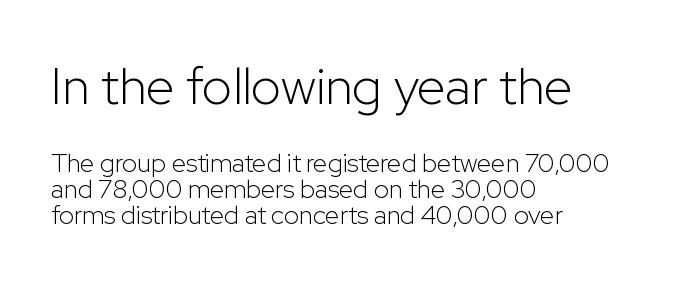
In terms of posture, this sample is upright. If you squint, the top block still reads clearly — it's the larger of the two. Reading down the block, your eye returns to a fixed left position each line. Nothing heavy about these letters — not bold at all. The face used here is proportionally spaced, like ordinary book or web type.
